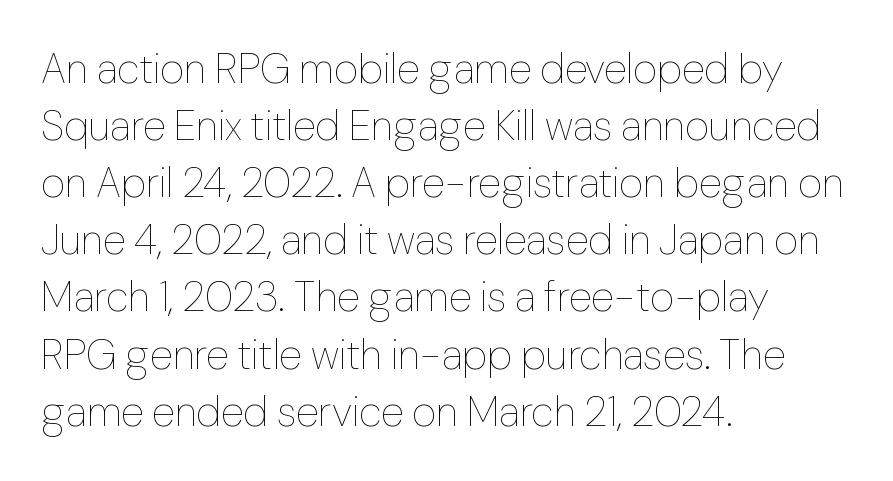
The line texture is even and compact thanks to regular tracking. This sample uses an upright cut, with every glyph sitting square on the baseline. Short and long lines alike share a common starting point at left. Quick note: interline space is typical. A typesetter would call this proportional, since set widths differ per character. The glyphs are unaccompanied by any horizontal stroke below them.
